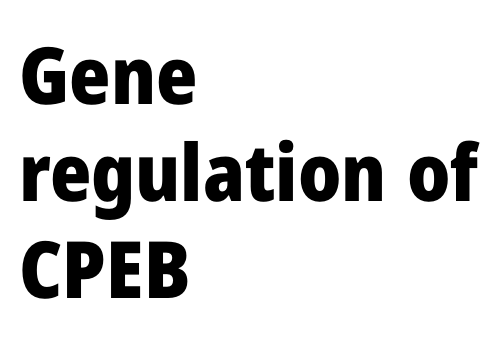
No extra tracking has been applied to these lines. Font category for this specimen: sans-serif. Characters remain perfectly vertical along every line. Note the varied advance widths — an 'i' is clearly narrower than an 'm'. A dark, heavy texture on the line: the type is bold. The strip under each line holds only bare page.
